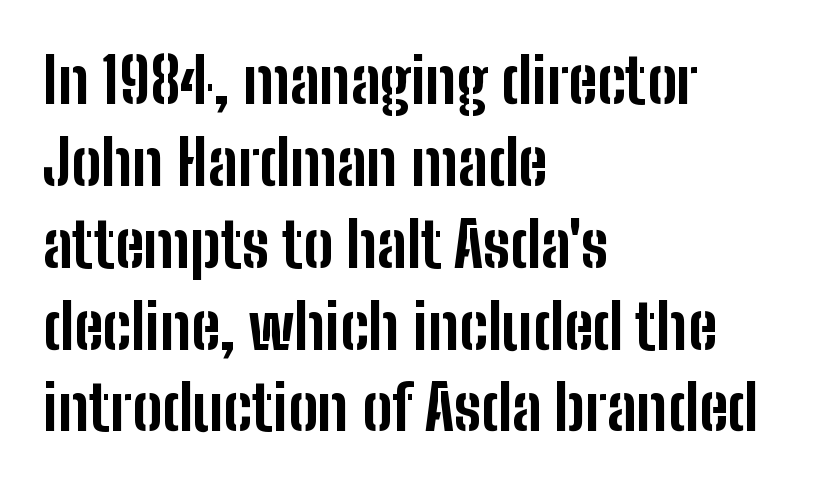
Q: Is the text bold? A: Yes.
Q: Is the text italic (slanted)? A: No, it is upright.
Q: Is the typeface a serif or a sans-serif typeface? A: Sans-serif.
Q: Is the text underlined? A: No.
Q: How is the paragraph aligned? A: Left-aligned.
Q: Is the spacing between letters normal or unusually wide? A: Normal.
Q: Is the spacing between lines tight, normal or loose? A: Normal.
Q: Width (condensed, normal, or wide)? A: Condensed.
Q: Stroke contrast? A: Low.
Q: x-height? A: Medium.
Q: Monospaced? A: No.
